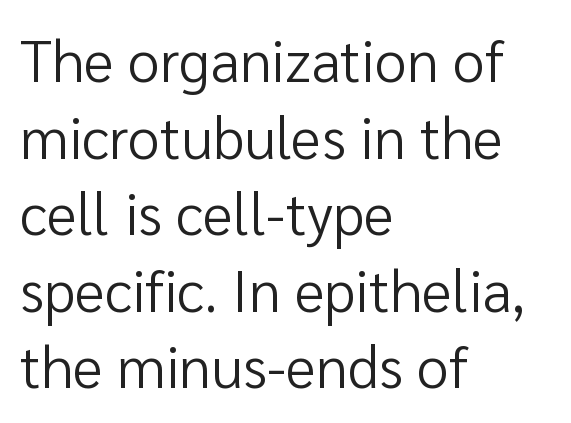
Check the space under the baseline: it is left empty. Evenly set lines give the paragraph a standard silhouette. These lines are rendered in a variable-pitch font. Caption: face not bold, strokes unweighted. Classification — sans serif.
